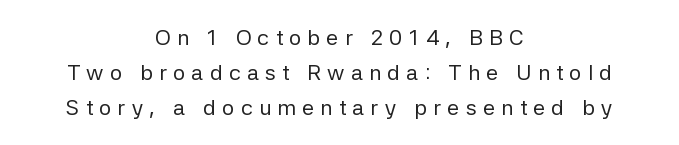
Lines of text with bare space underneath. Posture: vertical. One-word summary of the alignment: center. Unbolded letterforms with no extra heft. The rendering inserts visible extra space after every character.
